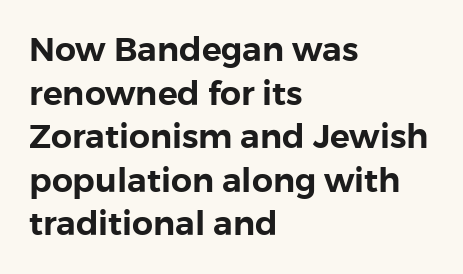
{"serif": "no", "italic": "no", "width": "normal", "stroke_contrast": "low", "x_height": "medium", "monospaced": "no", "underline": "no", "align": "left", "line_spacing": "normal", "line_spacing_ratio": 1.32, "letter_spacing": "normal", "letter_spacing_em": 0.0, "glyph_px": 33}
